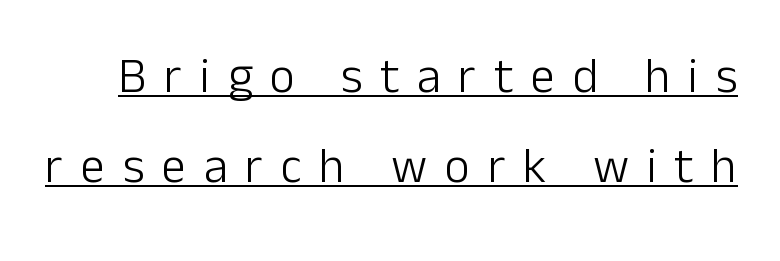
The image shows 49 px light sans-serif type, upright; set line spacing 1.84x, unusually wide letter spacing (+0.36 em), underlined; low stroke contrast and a medium x-height.
